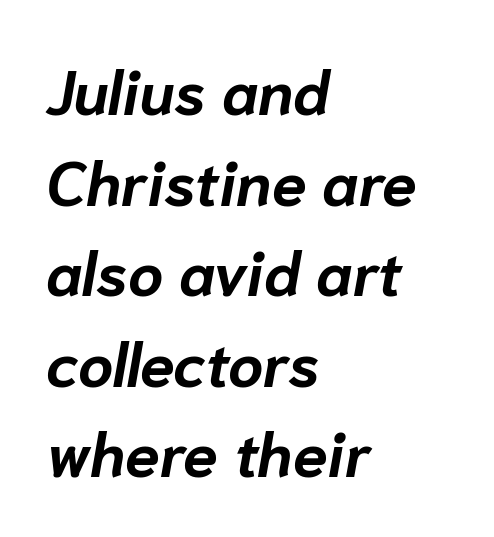
Q: Is the text bold? A: Yes.
Q: Is the text italic (slanted)? A: Yes, it leans right by about 10 degrees.
Q: Is the text underlined? A: No.
Q: How is the paragraph aligned? A: Left-aligned.
Q: Is the spacing between letters normal or unusually wide? A: Normal.
Q: Is the spacing between lines tight, normal or loose? A: Normal.
Q: Width (condensed, normal, or wide)? A: Normal.
Q: Stroke contrast? A: Low.
Q: x-height? A: Medium.
Q: Monospaced? A: No.
